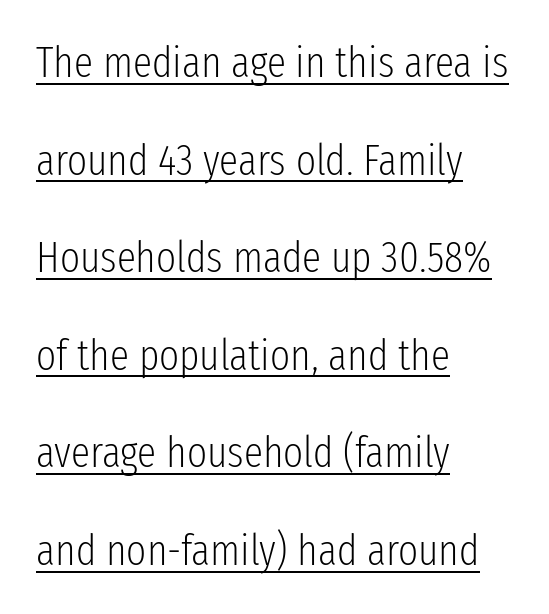
The image shows 43 px light, condensed sans-serif type, upright; set left-aligned, loose line spacing (2.27x), normal letter spacing, underlined; low stroke contrast and a medium x-height.
